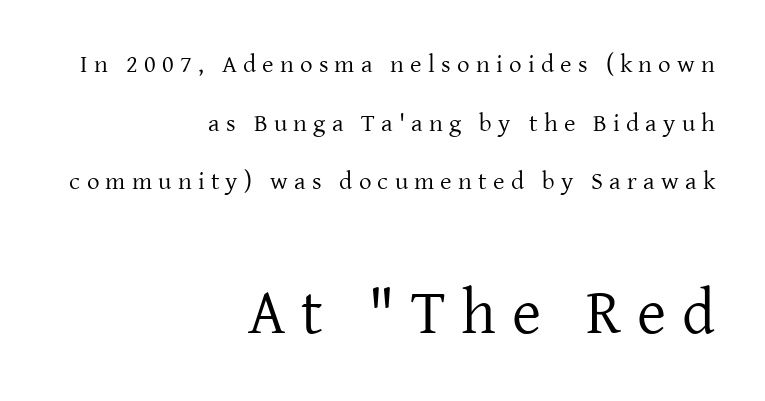
Anything drawn beneath the words? Only blank space. Alignment: flush right. You can tell it's not italic because the verticals are truly vertical. Nothing heavy about these letters — not bold at all. The line-height multiplier appears high, well above default. Loose tracking; the words dissolve into strings of separated letters.
